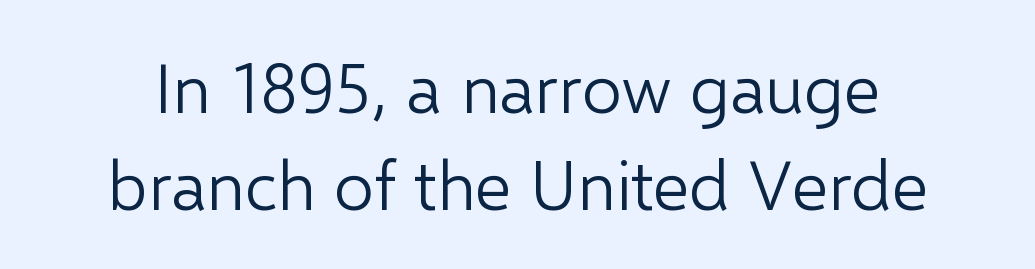
Q: Is the text bold? A: No.
Q: Is the text italic (slanted)? A: No, it is upright.
Q: Is the typeface a serif or a sans-serif typeface? A: Sans-serif.
Q: Is the text underlined? A: No.
Q: Is the spacing between letters normal or unusually wide? A: Normal.
Q: Is the spacing between lines tight, normal or loose? A: Normal.
Q: Width (condensed, normal, or wide)? A: Normal.
Q: Stroke contrast? A: Low.
Q: x-height? A: Medium.
Q: Monospaced? A: No.
